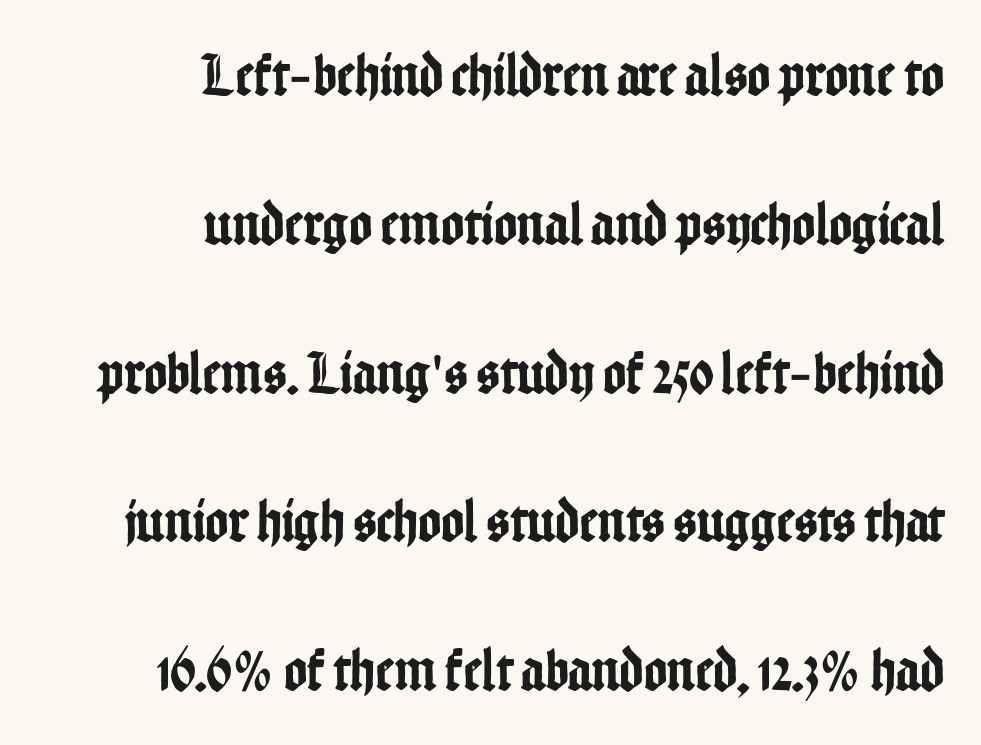
The image shows 62 px condensed sans-serif type, upright; set right-aligned, loose line spacing (2.4x), normal letter spacing, not underlined; low stroke contrast and a medium x-height.
